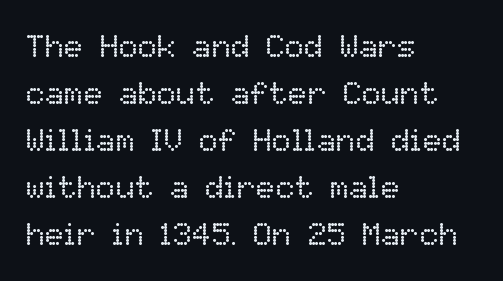
Q: Is the text bold? A: No.
Q: Is the text italic (slanted)? A: No, it is upright.
Q: Is the text underlined? A: No.
Q: How is the paragraph aligned? A: Left-aligned.
Q: Is the spacing between letters normal or unusually wide? A: Normal.
Q: Is the spacing between lines tight, normal or loose? A: Normal.
Q: Width (condensed, normal, or wide)? A: Normal.
Q: Stroke contrast? A: Low.
Q: x-height? A: Medium.
Q: Monospaced? A: No.
